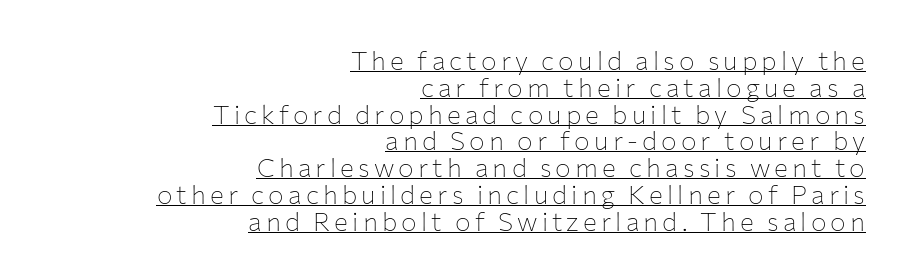
{"italic": "no", "bold": "no", "underline": "yes", "align": "right", "line_spacing": "tight", "line_spacing_ratio": 1.03, "glyph_px": 26}
